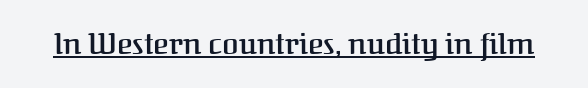
{"serif": "yes", "italic": "no", "bold": "semi", "weight": "semibold", "width": "normal", "stroke_contrast": "medium", "x_height": "medium", "monospaced": "no", "underline": "yes", "letter_spacing": "normal", "letter_spacing_em": 0.0, "glyph_px": 30}
